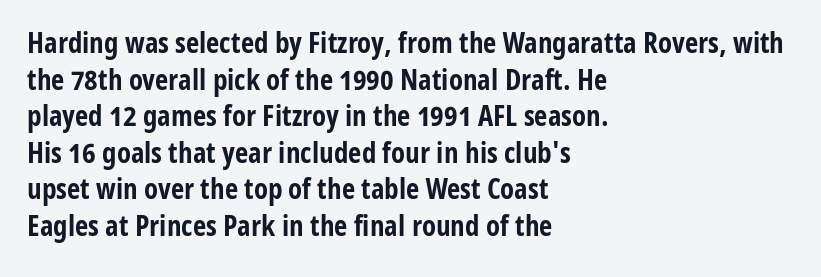
Q: Is the text bold? A: Yes.
Q: Is the text italic (slanted)? A: No, it is upright.
Q: Is the typeface a serif or a sans-serif typeface? A: Sans-serif.
Q: Is the text underlined? A: No.
Q: How is the paragraph aligned? A: Left-aligned.
Q: Is the spacing between letters normal or unusually wide? A: Normal.
Q: Is the spacing between lines tight, normal or loose? A: Normal.
Q: Width (condensed, normal, or wide)? A: Condensed.
Q: Stroke contrast? A: Low.
Q: x-height? A: Medium.
Q: Monospaced? A: No.
